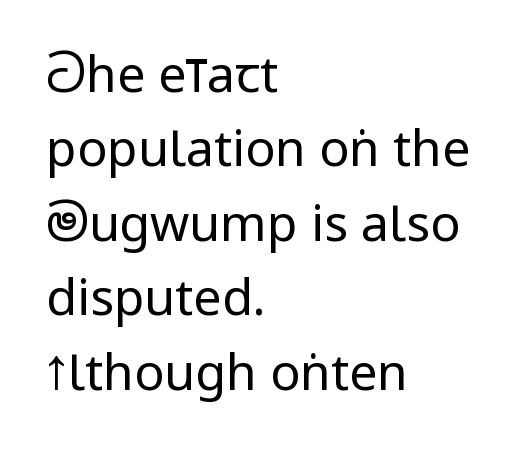
The font family rendered here belongs to the sans-serif group. Tall strokes in this sample are plumb rather than angled. Weight: in the light-to-regular range. Is there much room between lines? A standard amount, neither cramped nor airy.
